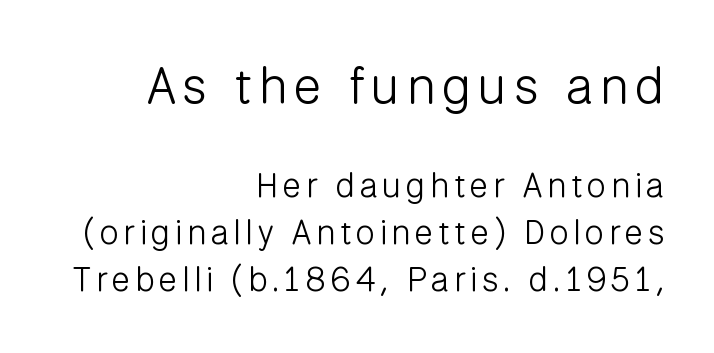
The image shows 51 px light sans-serif type, upright; set right-aligned, normal line spacing (1.38x), not underlined; the first (top) block is 1.5x larger; low stroke contrast and a medium x-height.
